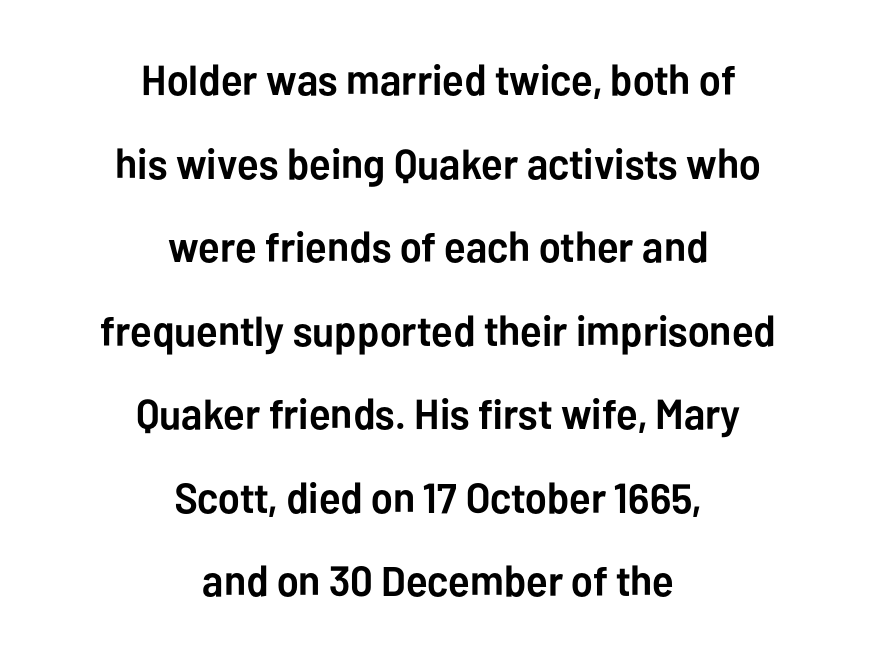
Every character sits straight up, as roman type does. The specimen omits any rule beneath the text block's lines. The vertical gap from one line to the next is large. Type style note: lacks serifs.
